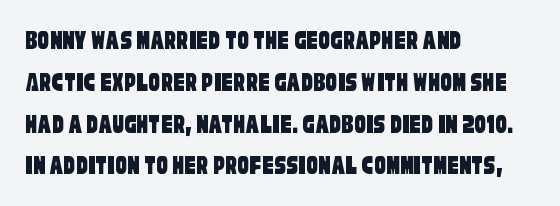
The image shows 29 px condensed sans-serif type; set left-aligned, normal line spacing (1.44x), normal letter spacing, not underlined; low stroke contrast and a large x-height.
